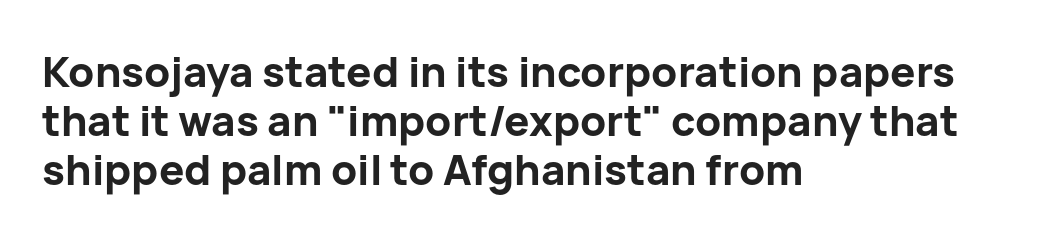
Q: Is the text bold? A: Yes.
Q: Is the text italic (slanted)? A: No, it is upright.
Q: Is the typeface a serif or a sans-serif typeface? A: Sans-serif.
Q: Is the text underlined? A: No.
Q: How is the paragraph aligned? A: Left-aligned.
Q: Is the spacing between letters normal or unusually wide? A: Normal.
Q: Width (condensed, normal, or wide)? A: Normal.
Q: Stroke contrast? A: Low.
Q: x-height? A: Medium.
Q: Monospaced? A: No.
